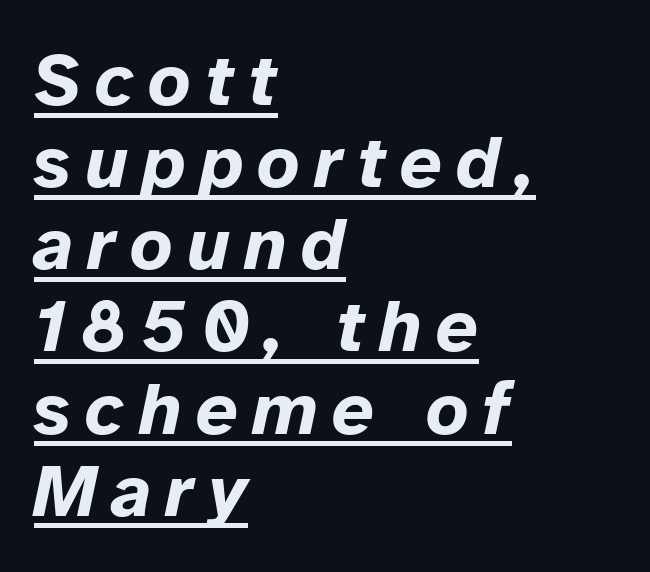
Q: Is the text bold? A: Yes.
Q: Is the text italic (slanted)? A: Yes, it leans right by about 12 degrees.
Q: Is the text underlined? A: Yes.
Q: How is the paragraph aligned? A: Left-aligned.
Q: Is the spacing between lines tight, normal or loose? A: Tight.
Q: Width (condensed, normal, or wide)? A: Normal.
Q: Stroke contrast? A: Low.
Q: x-height? A: Medium.
Q: Monospaced? A: No.
